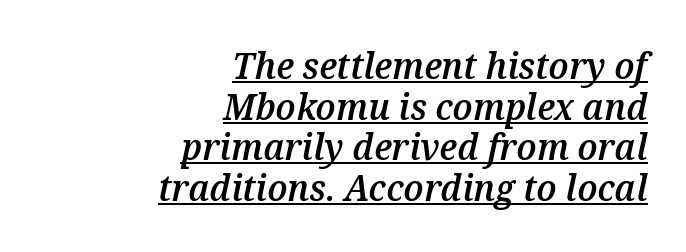
{"italic": "yes", "lean": "right", "slant_degrees": 12, "bold": "semi", "weight": "semibold", "width": "normal", "stroke_contrast": "medium", "x_height": "medium", "monospaced": "no", "underline": "yes", "align": "right", "line_spacing": "tight", "line_spacing_ratio": 1.1, "letter_spacing": "normal", "letter_spacing_em": 0.0, "glyph_px": 37}
